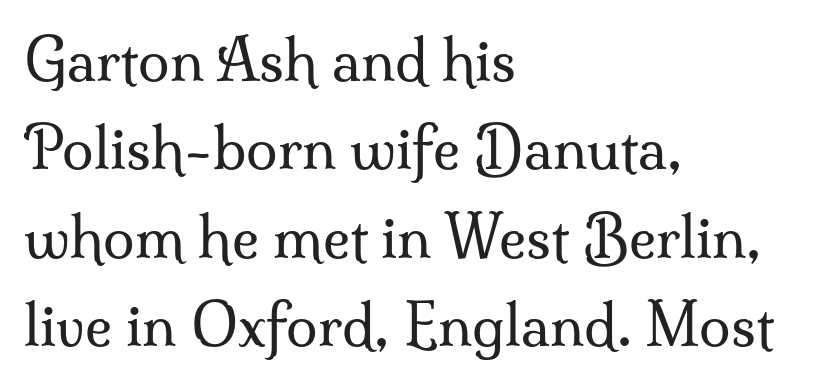
The image shows 57 px regular-weight serif type, upright; set left-aligned, normal line spacing (1.55x), normal letter spacing, not underlined; medium stroke contrast and a small x-height.
